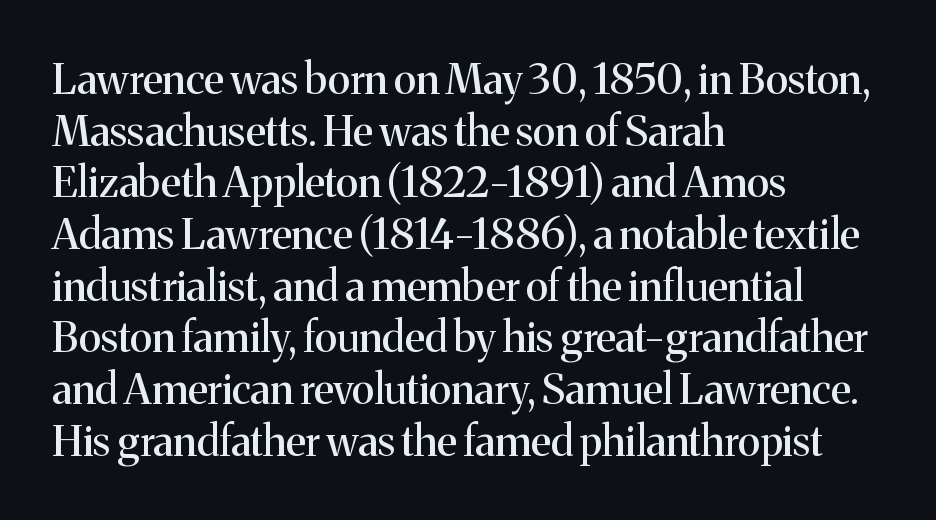
Q: Is the text italic (slanted)? A: No, it is upright.
Q: Is the typeface a serif or a sans-serif typeface? A: Serif.
Q: Is the text underlined? A: No.
Q: How is the paragraph aligned? A: Left-aligned.
Q: Is the spacing between letters normal or unusually wide? A: Normal.
Q: Width (condensed, normal, or wide)? A: Normal.
Q: Stroke contrast? A: Medium.
Q: x-height? A: Medium.
Q: Monospaced? A: No.
